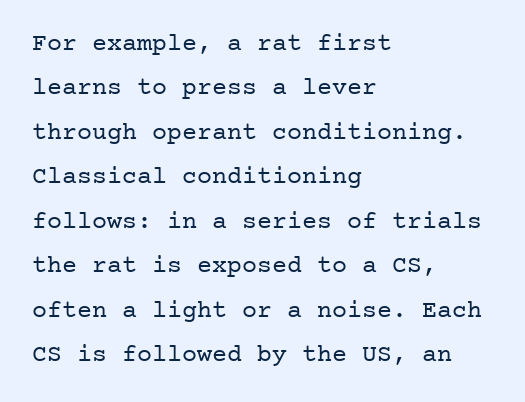
The characters are drawn with everyday or finer stroke widths. The type sits square on the baseline with zero lean. Casual observation: everything's shoved over to the left. The rendering keeps characters at their native spacing.
